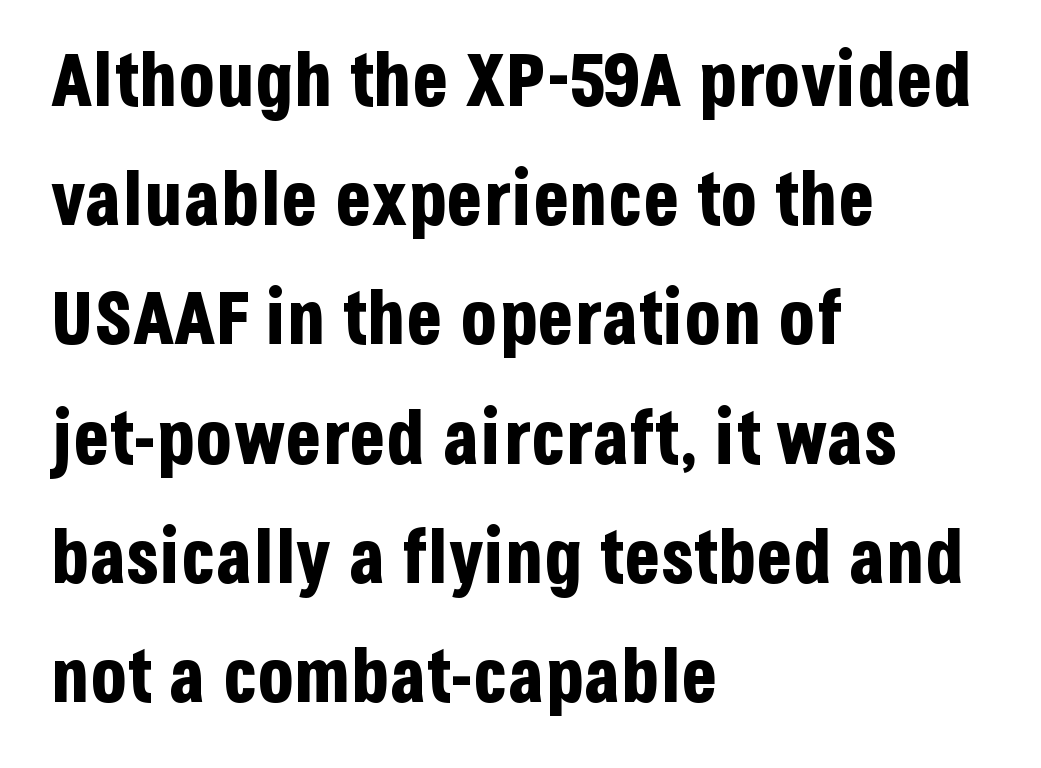
If you drew a line through each stem, it would be perfectly vertical. If you drew a ruler down the left edge, every line would touch it. Evenly set lines give the paragraph a standard silhouette. The space beneath each line is pristine and unruled. Nope, no serifs anywhere on these letters. Looks like regular typesetting: each glyph gets only the width it needs.
